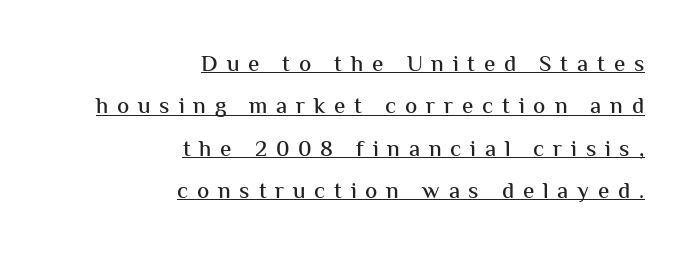
The image shows 23 px text type, upright; set right-aligned, line spacing 1.84x, unusually wide letter spacing (+0.38 em), underlined.
